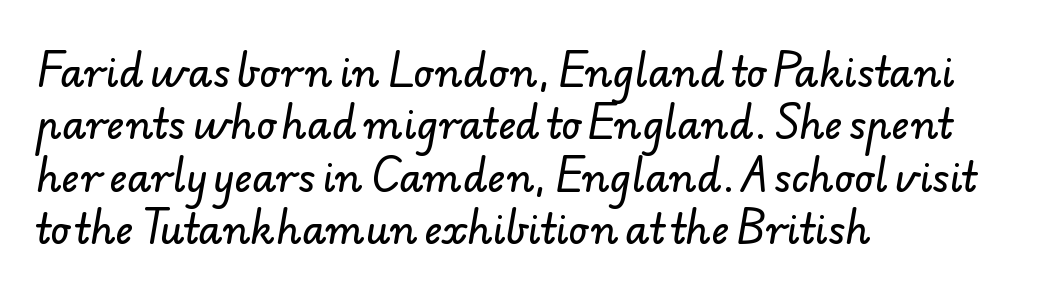
The image shows 39 px sans-serif type; set left-aligned, normal line spacing (1.34x), normal letter spacing, not underlined; low stroke contrast and a small x-height.
